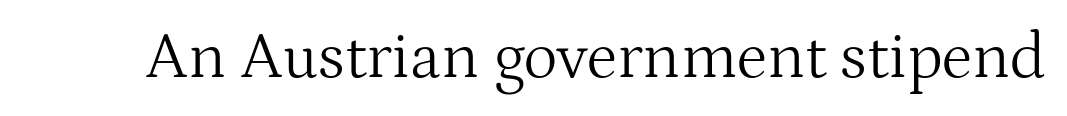
The image shows 65 px light serif type, upright; set normal letter spacing, not underlined; medium stroke contrast and a medium x-height.
